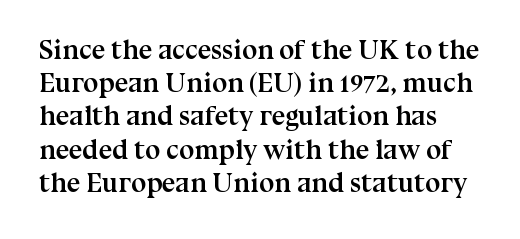
{"italic": "no", "bold": "yes", "underline": "no", "line_spacing_ratio": 1.23, "letter_spacing": "normal", "letter_spacing_em": 0.0, "glyph_px": 27}
